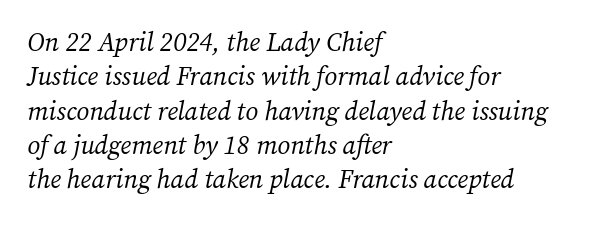
The image shows 26 px text type, italic (leaning right); set left-aligned, normal line spacing (1.32x), normal letter spacing, not underlined.
